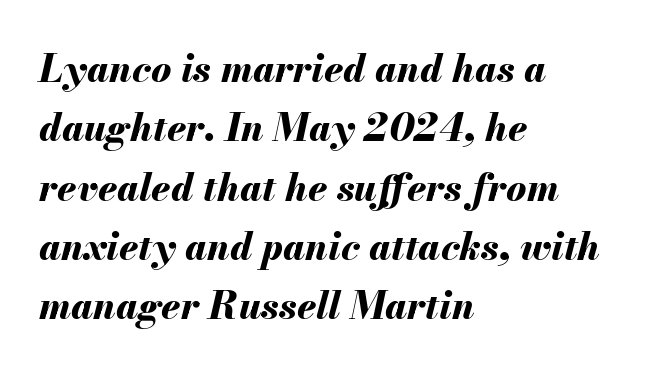
{"italic": "yes", "lean": "right", "slant_degrees": 13, "bold": "yes", "weight": "bold", "width": "normal", "stroke_contrast": "medium", "x_height": "small", "monospaced": "no", "underline": "no", "align": "left", "line_spacing": "normal", "line_spacing_ratio": 1.56, "letter_spacing": "normal", "letter_spacing_em": 0.0, "glyph_px": 38}
